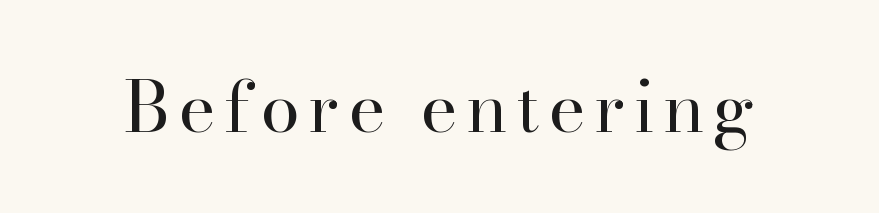
Do the letters lean? They stand straight. Regarding serifs, this sample has them. Anything drawn beneath the words? Only blank space. Stroke thickness stays within the range of a standard reading face or lighter. Proportional: the letters do not fall into vertical columns.
